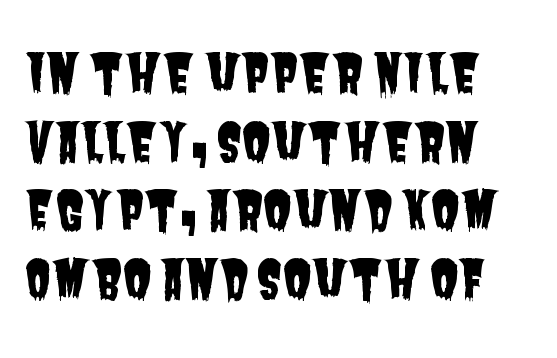
Q: Is the typeface a serif or a sans-serif typeface? A: Sans-serif.
Q: Is the text underlined? A: No.
Q: How is the paragraph aligned? A: Left-aligned.
Q: Is the spacing between letters normal or unusually wide? A: Normal.
Q: Is the spacing between lines tight, normal or loose? A: Normal.
Q: Width (condensed, normal, or wide)? A: Condensed.
Q: Stroke contrast? A: Low.
Q: x-height? A: Large.
Q: Monospaced? A: No.
